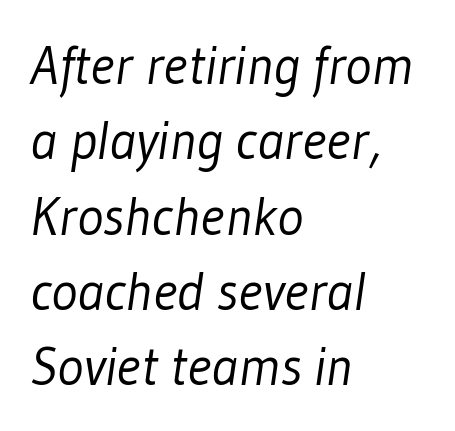
The letters carry no serifs — their stems end cleanly without finishing strokes. This reads as an unemphasized weight, regular at the heaviest. Note the varied advance widths — an 'i' is clearly narrower than an 'm'. Rows of type keep a routine distance in the vertical direction.
